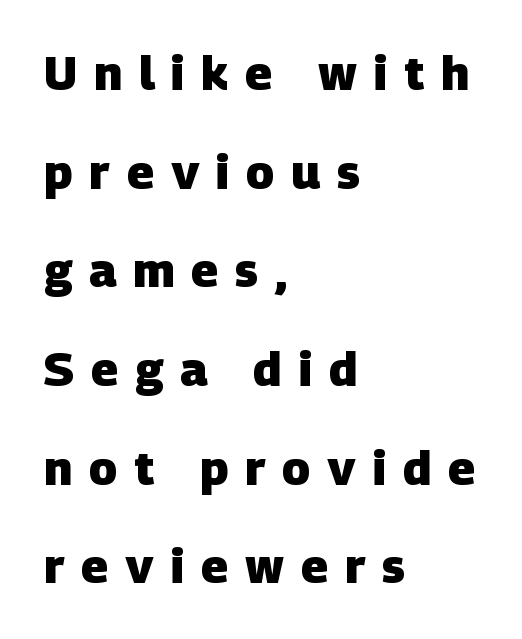
{"serif": "no", "bold": "yes", "weight": "heavy", "width": "normal", "stroke_contrast": "low", "x_height": "large", "monospaced": "no", "underline": "no", "align": "left", "line_spacing": "loose", "line_spacing_ratio": 2.1, "letter_spacing": "wide", "letter_spacing_em": 0.36, "glyph_px": 47}
